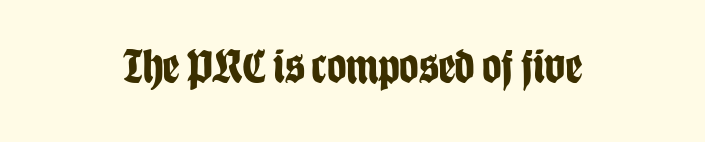
The image shows 48 px bold, condensed sans-serif type, upright; set normal letter spacing, not underlined; low stroke contrast and a large x-height.
